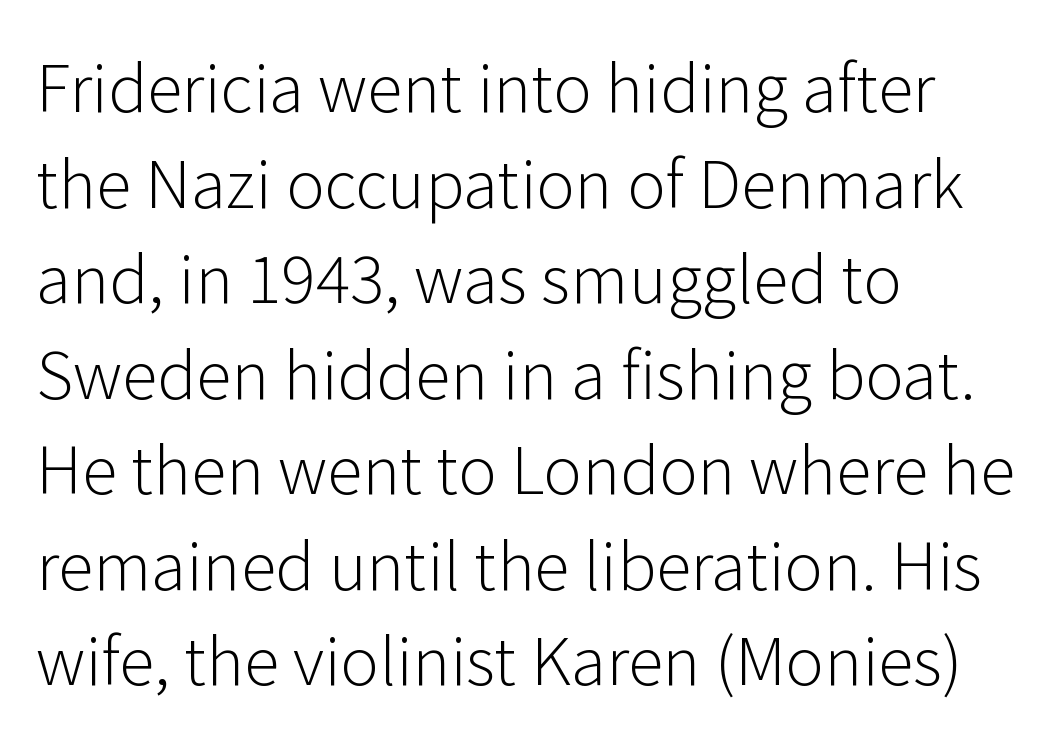
Q: Is the text bold? A: No.
Q: Is the text italic (slanted)? A: No, it is upright.
Q: Is the typeface a serif or a sans-serif typeface? A: Sans-serif.
Q: Is the text underlined? A: No.
Q: How is the paragraph aligned? A: Left-aligned.
Q: Is the spacing between letters normal or unusually wide? A: Normal.
Q: Is the spacing between lines tight, normal or loose? A: Normal.
Q: Width (condensed, normal, or wide)? A: Normal.
Q: Stroke contrast? A: Low.
Q: x-height? A: Medium.
Q: Monospaced? A: No.
